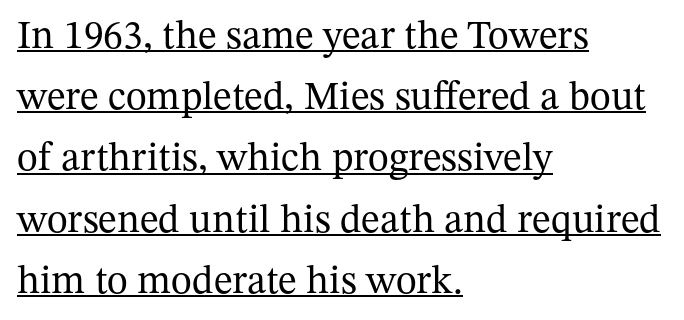
Q: Is the text bold? A: No.
Q: Is the text italic (slanted)? A: No, it is upright.
Q: Is the typeface a serif or a sans-serif typeface? A: Serif.
Q: Is the text underlined? A: Yes.
Q: How is the paragraph aligned? A: Left-aligned.
Q: Is the spacing between letters normal or unusually wide? A: Normal.
Q: Is the spacing between lines tight, normal or loose? A: Normal.
Q: Width (condensed, normal, or wide)? A: Normal.
Q: Stroke contrast? A: Medium.
Q: x-height? A: Medium.
Q: Monospaced? A: No.
